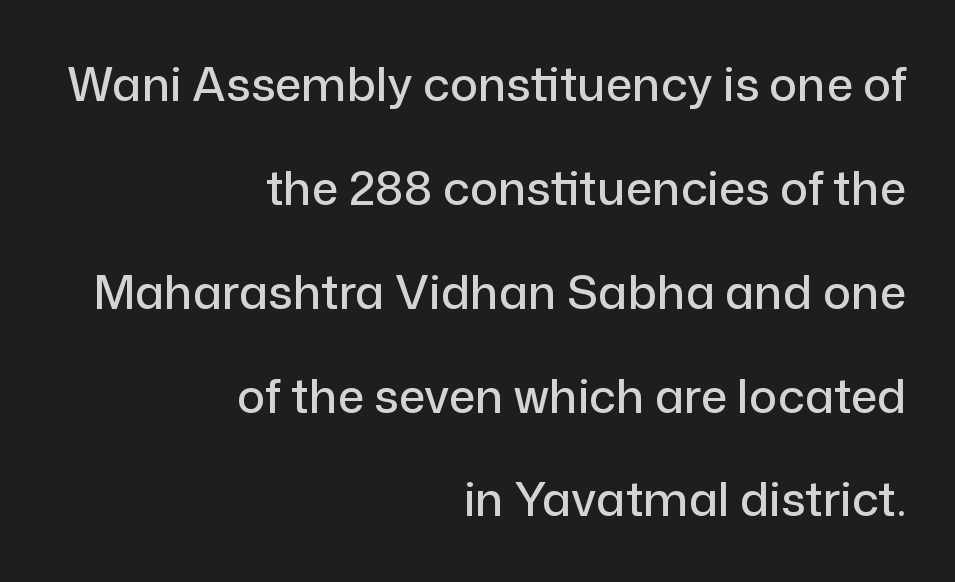
The image shows 47 px sans-serif type, upright; set right-aligned, loose line spacing (2.21x), normal letter spacing, not underlined; low stroke contrast and a medium x-height.
